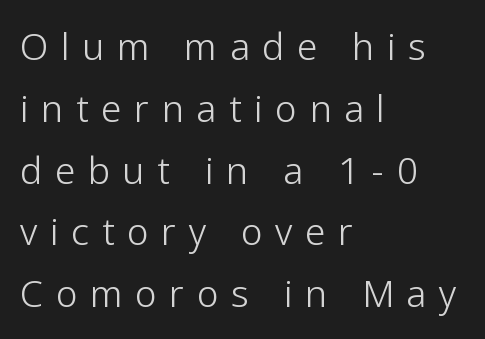
Q: Is the text bold? A: No.
Q: Is the text italic (slanted)? A: No, it is upright.
Q: Is the typeface a serif or a sans-serif typeface? A: Sans-serif.
Q: Is the text underlined? A: No.
Q: How is the paragraph aligned? A: Left-aligned.
Q: Is the spacing between letters normal or unusually wide? A: Unusually wide.
Q: Is the spacing between lines tight, normal or loose? A: Normal.
Q: Width (condensed, normal, or wide)? A: Normal.
Q: Stroke contrast? A: Low.
Q: x-height? A: Medium.
Q: Monospaced? A: No.
